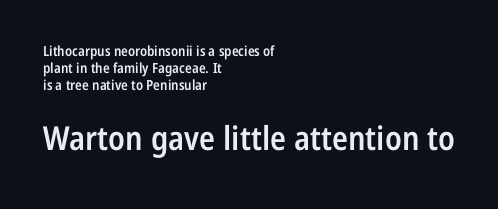
{"serif": "no", "italic": "no", "bold": "semi", "weight": "semibold", "width": "condensed", "stroke_contrast": "low", "x_height": "medium", "monospaced": "no", "underline": "no", "align": "left", "line_spacing_ratio": 1.22, "letter_spacing": "normal", "letter_spacing_em": 0.0, "larger_block": "second", "size_ratio": 2.36, "glyph_px": 33}
